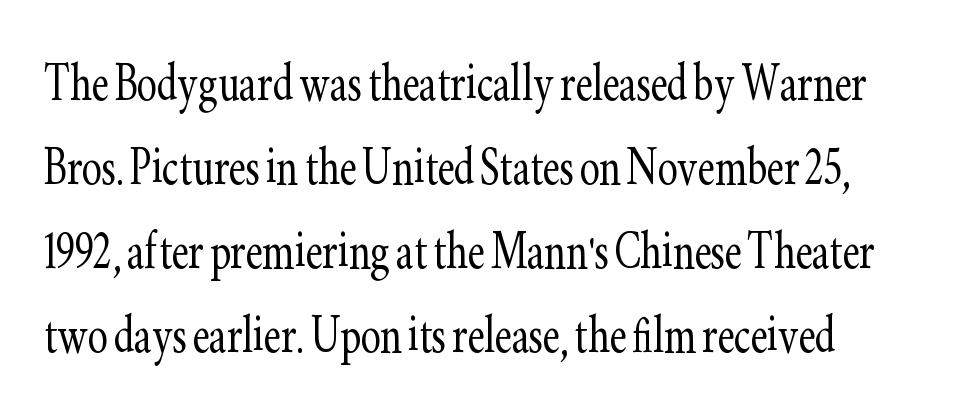
{"serif": "yes", "italic": "no", "bold": "no", "weight": "light", "width": "condensed", "stroke_contrast": "low", "x_height": "small", "monospaced": "no", "underline": "no", "line_spacing": "normal", "line_spacing_ratio": 1.4, "letter_spacing": "normal", "letter_spacing_em": 0.0, "glyph_px": 60}
